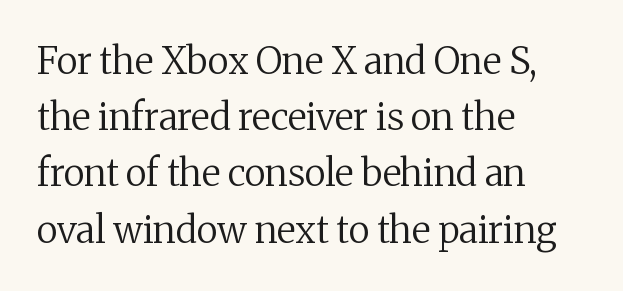
{"serif": "yes", "italic": "no", "bold": "no", "weight": "regular", "width": "normal", "stroke_contrast": "medium", "x_height": "medium", "monospaced": "no", "underline": "no", "align": "left", "line_spacing": "normal", "line_spacing_ratio": 1.52, "letter_spacing": "normal", "letter_spacing_em": 0.0, "glyph_px": 37}
